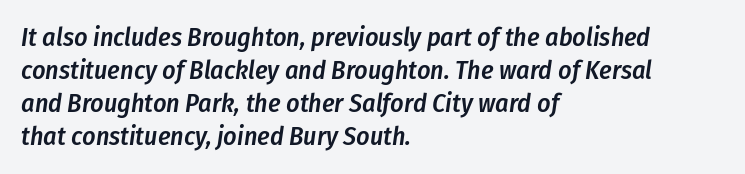
The image shows 26 px text type, italic (leaning right); set left-aligned, normal line spacing (1.27x), normal letter spacing, not underlined.
